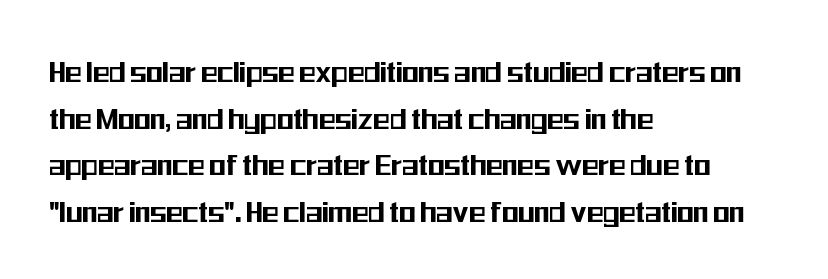
{"serif": "no", "italic": "no", "width": "condensed", "stroke_contrast": "medium", "x_height": "medium", "monospaced": "no", "underline": "no", "align": "left", "line_spacing": "normal", "line_spacing_ratio": 1.37, "letter_spacing": "normal", "letter_spacing_em": 0.0, "glyph_px": 34}
